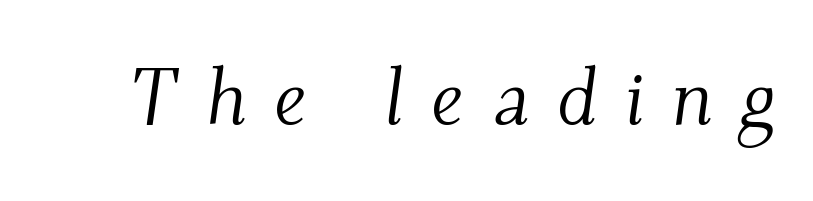
{"serif": "yes", "italic": "yes", "lean": "right", "slant_degrees": 9, "bold": "no", "weight": "light", "width": "normal", "stroke_contrast": "medium", "x_height": "small", "monospaced": "no", "underline": "no", "letter_spacing": "wide", "letter_spacing_em": 0.35, "glyph_px": 79}
